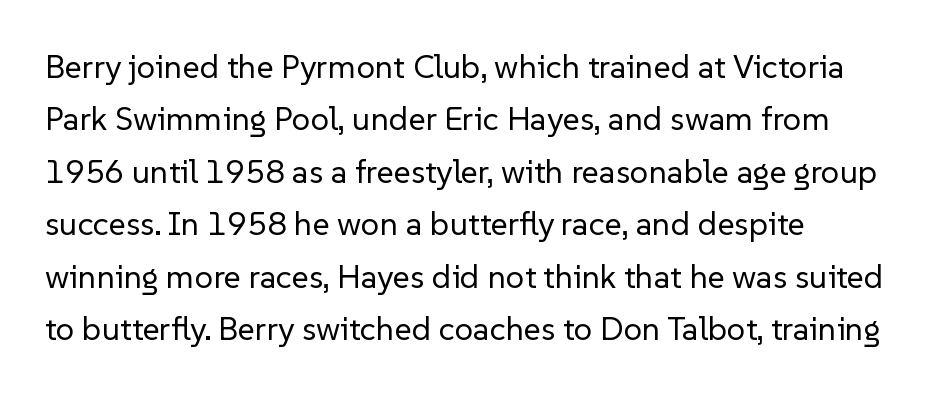
{"serif": "no", "italic": "no", "bold": "no", "weight": "regular", "width": "normal", "stroke_contrast": "low", "x_height": "medium", "monospaced": "no", "underline": "no", "line_spacing": "normal", "line_spacing_ratio": 1.59, "letter_spacing": "normal", "letter_spacing_em": 0.0, "glyph_px": 33}
